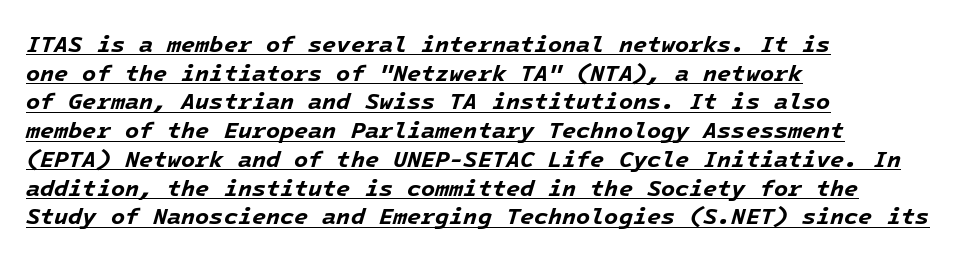
The image shows 23 px bold type, italic (leaning right); set left-aligned, normal line spacing (1.25x), normal letter spacing, underlined.
